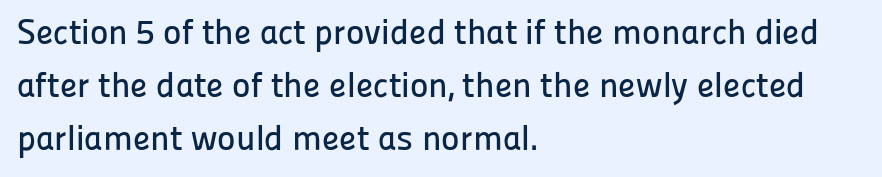
The image shows 35 px sans-serif type, upright; set left-aligned, normal line spacing (1.52x), normal letter spacing, not underlined; low stroke contrast and a medium x-height.
